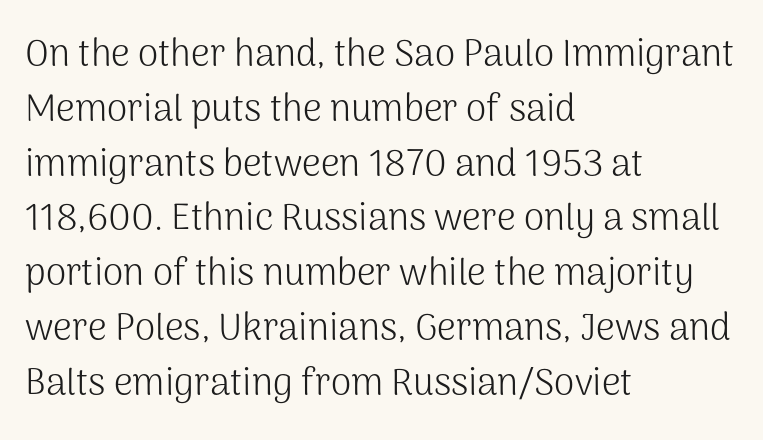
Q: Is the text bold? A: No.
Q: Is the text italic (slanted)? A: No, it is upright.
Q: Is the typeface a serif or a sans-serif typeface? A: Sans-serif.
Q: Is the text underlined? A: No.
Q: How is the paragraph aligned? A: Left-aligned.
Q: Is the spacing between letters normal or unusually wide? A: Normal.
Q: Is the spacing between lines tight, normal or loose? A: Normal.
Q: Width (condensed, normal, or wide)? A: Normal.
Q: Stroke contrast? A: Medium.
Q: x-height? A: Medium.
Q: Monospaced? A: No.
